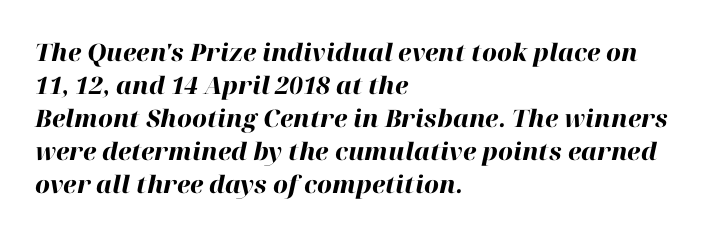
These lines stack with their left ends in a neat column. Characters are canted at an angle relative to the baseline's perpendicular. Rule under the text: the space is simply empty. A typesetter would call this leading conventional body-copy spacing.
